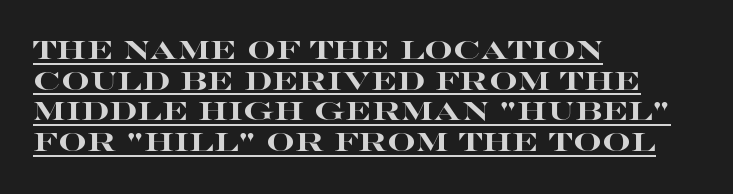
The image shows 25 px bold type, upright; set left-aligned, line spacing 1.23x, normal letter spacing, underlined.
